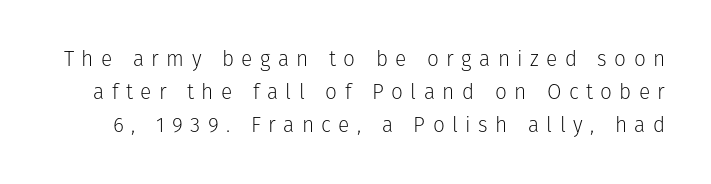
Q: Is the text bold? A: No.
Q: Is the text italic (slanted)? A: No, it is upright.
Q: Is the text underlined? A: No.
Q: Is the spacing between letters normal or unusually wide? A: Unusually wide.
Q: Is the spacing between lines tight, normal or loose? A: Normal.
